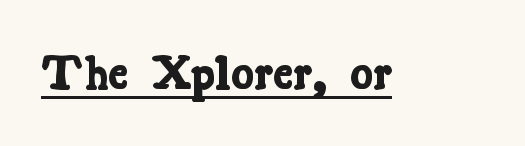
{"serif": "yes", "bold": "yes", "weight": "bold", "width": "condensed", "stroke_contrast": "low", "x_height": "medium", "monospaced": "no", "underline": "yes", "letter_spacing": "normal", "letter_spacing_em": 0.0, "glyph_px": 48}
